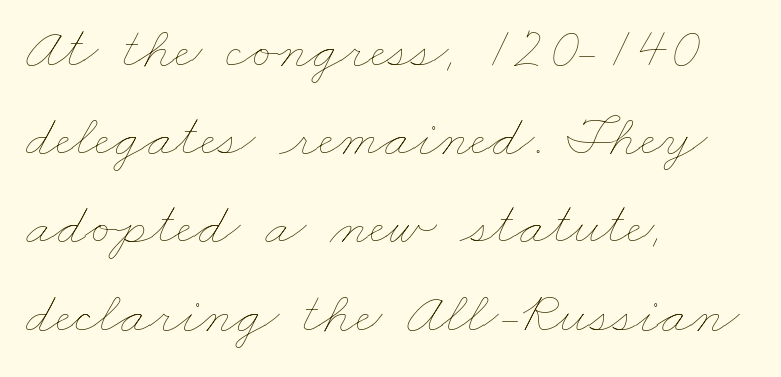
Line spacing here is normal. The strokes are not fattened; the text isn't bold. Each line starts at the same left margin while the right side varies. Varying glyph widths throughout — classic text-font behaviour.
